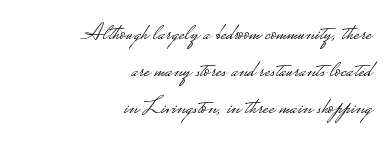
{"bold": "no", "underline": "no", "align": "right", "line_spacing": "normal", "line_spacing_ratio": 1.55, "letter_spacing": "normal", "letter_spacing_em": 0.0, "glyph_px": 24}
